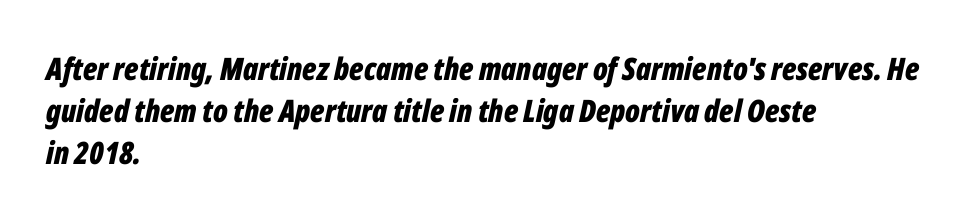
Q: Is the text bold? A: Yes.
Q: Is the text italic (slanted)? A: Yes, it leans right by about 12 degrees.
Q: Is the text underlined? A: No.
Q: How is the paragraph aligned? A: Left-aligned.
Q: Is the spacing between letters normal or unusually wide? A: Normal.
Q: Is the spacing between lines tight, normal or loose? A: Normal.
Q: Width (condensed, normal, or wide)? A: Condensed.
Q: Stroke contrast? A: Low.
Q: x-height? A: Medium.
Q: Monospaced? A: No.
